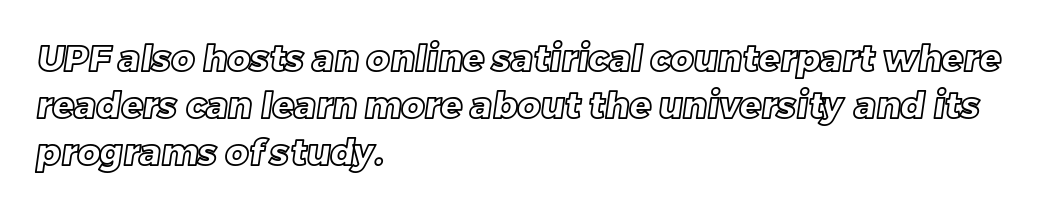
Q: Is the text underlined? A: No.
Q: How is the paragraph aligned? A: Left-aligned.
Q: Is the spacing between letters normal or unusually wide? A: Normal.
Q: Is the spacing between lines tight, normal or loose? A: Normal.
Q: Width (condensed, normal, or wide)? A: Normal.
Q: x-height? A: Large.
Q: Monospaced? A: No.
